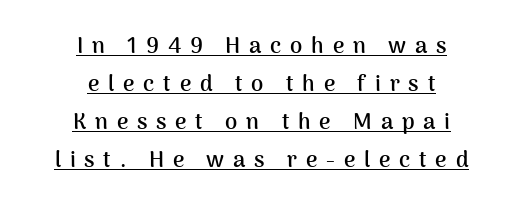
The horizontal fit of the characters is loose and conspicuously gappy. The letters stand straight up with perfectly vertical stems. The lines in this sample share a center point and differ in where they start and stop. Compared with an ordinary text face, these strokes are far heavier — a full bold. A baseline rule has been typeset under these characters.
